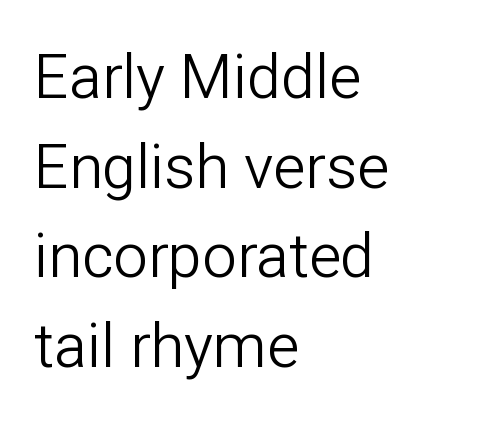
{"serif": "no", "italic": "no", "bold": "no", "weight": "light", "width": "normal", "stroke_contrast": "low", "x_height": "medium", "monospaced": "no", "underline": "no", "align": "left", "line_spacing": "normal", "line_spacing_ratio": 1.47, "letter_spacing": "normal", "letter_spacing_em": 0.0, "glyph_px": 61}
